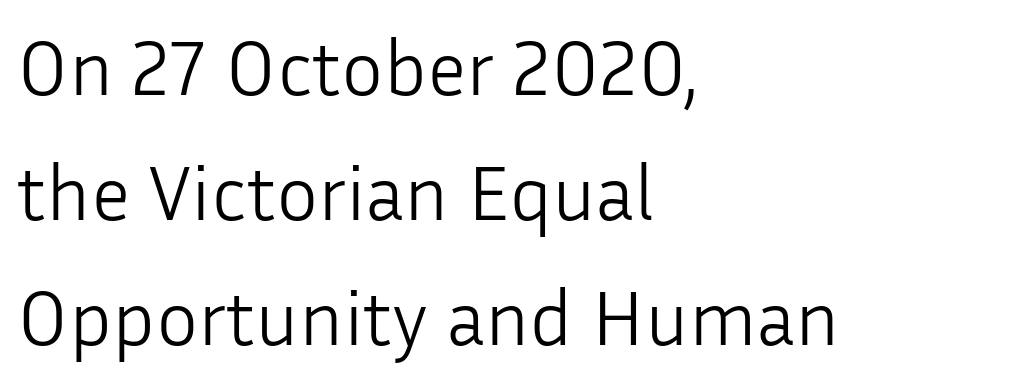
{"serif": "no", "italic": "no", "bold": "no", "weight": "light", "width": "normal", "stroke_contrast": "low", "x_height": "medium", "monospaced": "no", "underline": "no", "align": "left", "line_spacing": "normal", "line_spacing_ratio": 1.58, "letter_spacing": "normal", "letter_spacing_em": 0.0, "glyph_px": 79}
